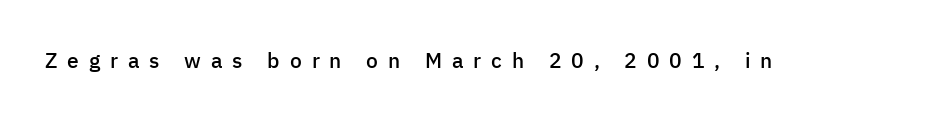
{"italic": "no", "bold": "semi", "underline": "no", "letter_spacing": "wide", "letter_spacing_em": 0.47, "glyph_px": 21}
